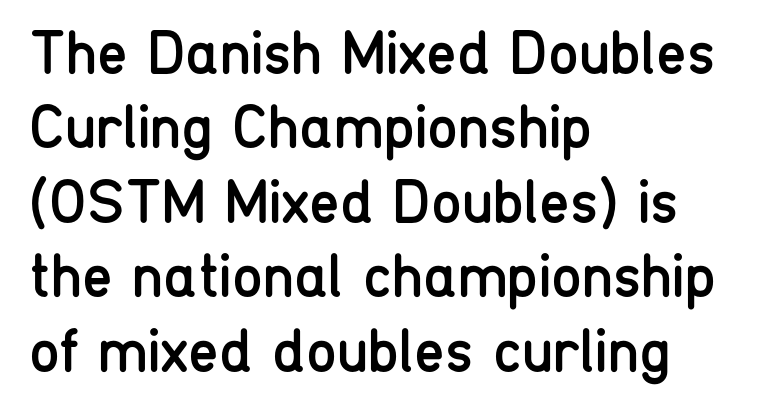
Q: Is the text bold? A: No.
Q: Is the text italic (slanted)? A: No, it is upright.
Q: Is the typeface a serif or a sans-serif typeface? A: Sans-serif.
Q: Is the text underlined? A: No.
Q: How is the paragraph aligned? A: Left-aligned.
Q: Is the spacing between letters normal or unusually wide? A: Normal.
Q: Width (condensed, normal, or wide)? A: Condensed.
Q: Stroke contrast? A: Low.
Q: x-height? A: Medium.
Q: Monospaced? A: No.
